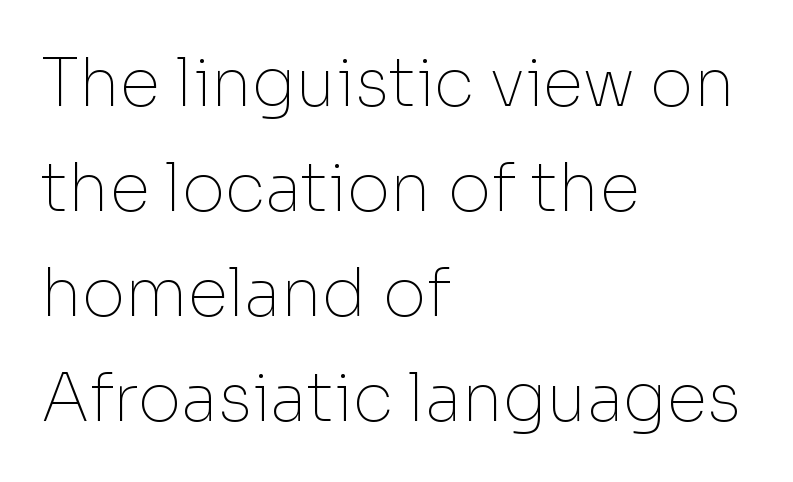
Each line starts at the same left margin while the right side varies. The typography opts for an upright posture over an oblique one. In terms of letterform style, serifs are entirely absent. Any mark beneath the type? The region is blank. The face used here is rendered with its standard letterfit. What's the leading like? Ordinary, nothing unusual.
